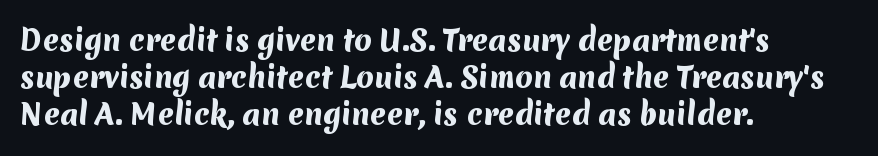
The image shows 28 px heavy sans-serif type; set left-aligned, normal line spacing (1.33x), normal letter spacing, not underlined; medium stroke contrast and a medium x-height.
